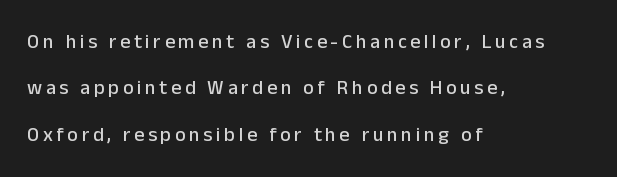
Q: Is the text italic (slanted)? A: No, it is upright.
Q: Is the text underlined? A: No.
Q: How is the paragraph aligned? A: Left-aligned.
Q: Is the spacing between lines tight, normal or loose? A: Loose.
